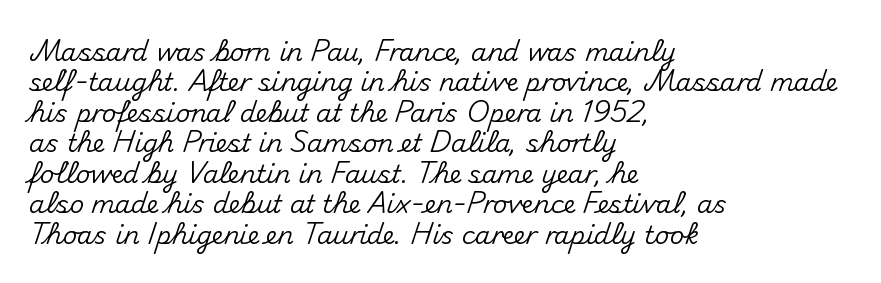
The image shows 25 px text type; set left-aligned, line spacing 1.22x, normal letter spacing, not underlined.
